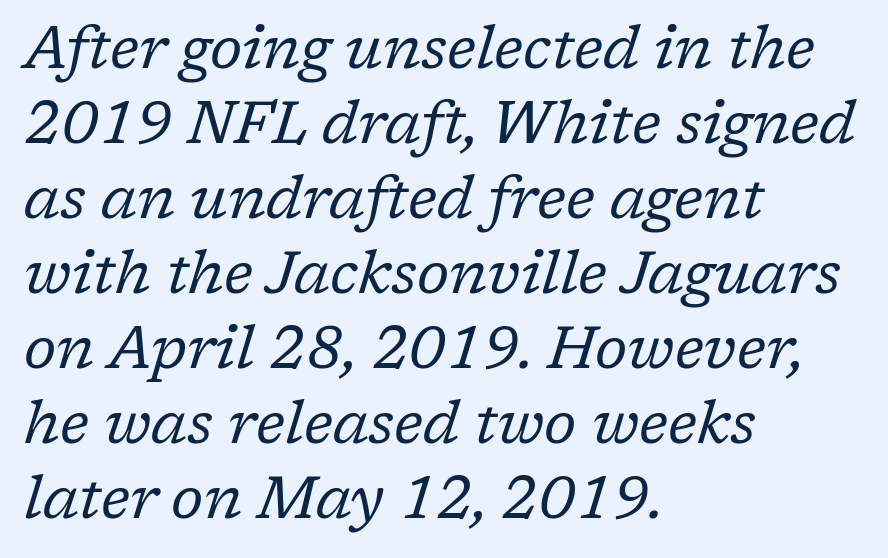
In terms of letterform style, serifs are clearly present. The vertical gap from one line to the next is medium. A clean baseline with only descenders dipping below it. One-word summary of the alignment: left.
